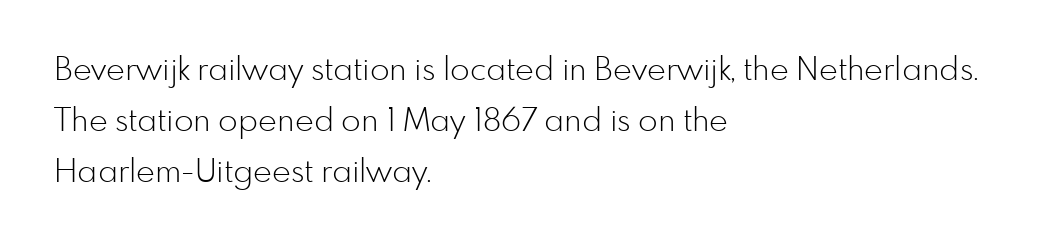
{"serif": "no", "italic": "no", "bold": "no", "weight": "light", "width": "normal", "stroke_contrast": "low", "x_height": "small", "monospaced": "no", "underline": "no", "align": "left", "line_spacing": "normal", "line_spacing_ratio": 1.59, "letter_spacing": "normal", "letter_spacing_em": 0.0, "glyph_px": 32}
